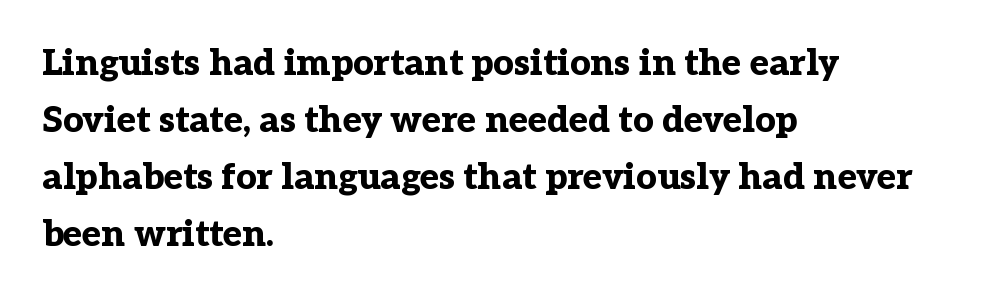
Q: Is the text bold? A: Yes.
Q: Is the text italic (slanted)? A: No, it is upright.
Q: Is the typeface a serif or a sans-serif typeface? A: Serif.
Q: Is the text underlined? A: No.
Q: How is the paragraph aligned? A: Left-aligned.
Q: Is the spacing between letters normal or unusually wide? A: Normal.
Q: Is the spacing between lines tight, normal or loose? A: Normal.
Q: Width (condensed, normal, or wide)? A: Normal.
Q: Stroke contrast? A: Low.
Q: x-height? A: Medium.
Q: Monospaced? A: No.
